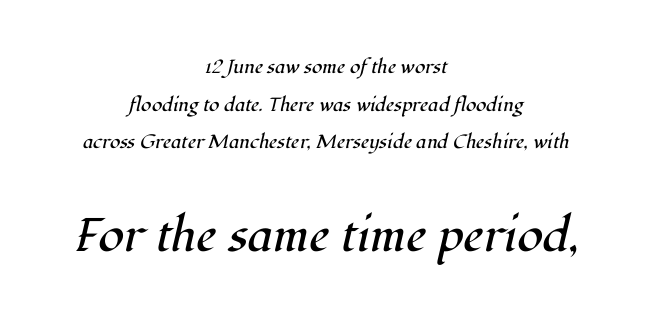
Q: Is the text bold? A: No.
Q: Is the text italic (slanted)? A: Yes, it leans right by about 12 degrees.
Q: Is the typeface a serif or a sans-serif typeface? A: Serif.
Q: Is the text underlined? A: No.
Q: How is the paragraph aligned? A: Centered.
Q: Is the spacing between letters normal or unusually wide? A: Normal.
Q: Is the spacing between lines tight, normal or loose? A: Loose.
Q: Which block of text is set in a larger size, the first (top) or the second (bottom)? A: The second (bottom) one.
Q: Width (condensed, normal, or wide)? A: Normal.
Q: Stroke contrast? A: High.
Q: x-height? A: Medium.
Q: Monospaced? A: No.
